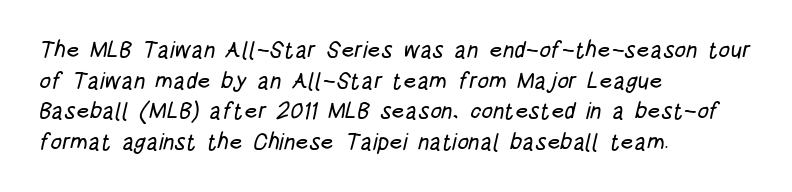
Just letters on the line, the space beneath them empty. Horizontal bands of white between lines are of average thickness. The paragraph shown leans on its left margin. The gaps between neighbouring characters are ordinary and unremarkable.
